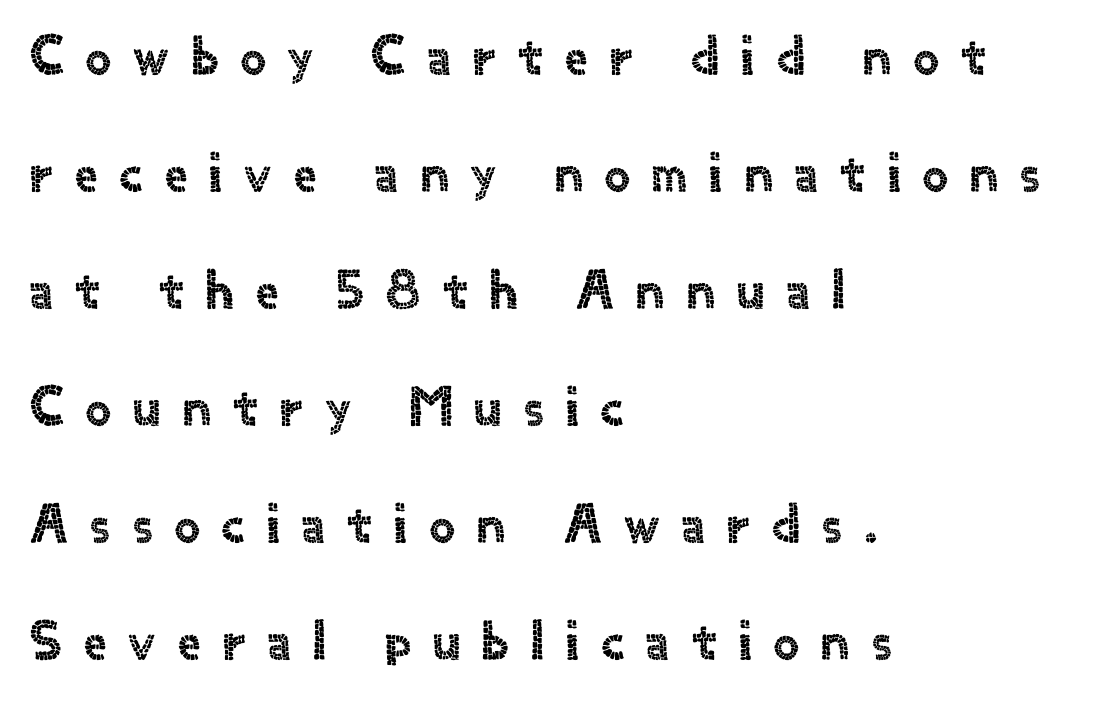
Q: Is the text italic (slanted)? A: No, it is upright.
Q: Is the typeface a serif or a sans-serif typeface? A: Sans-serif.
Q: Is the text underlined? A: No.
Q: How is the paragraph aligned? A: Left-aligned.
Q: Is the spacing between letters normal or unusually wide? A: Unusually wide.
Q: Is the spacing between lines tight, normal or loose? A: Loose.
Q: Width (condensed, normal, or wide)? A: Normal.
Q: x-height? A: Small.
Q: Monospaced? A: No.
